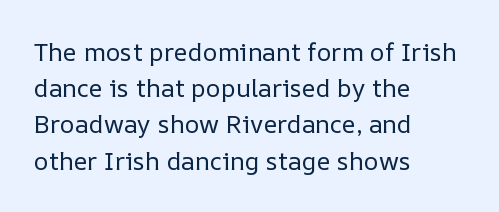
Q: Is the text bold? A: No.
Q: Is the text italic (slanted)? A: No, it is upright.
Q: Is the text underlined? A: No.
Q: How is the paragraph aligned? A: Left-aligned.
Q: Is the spacing between letters normal or unusually wide? A: Normal.
Q: Is the spacing between lines tight, normal or loose? A: Normal.
